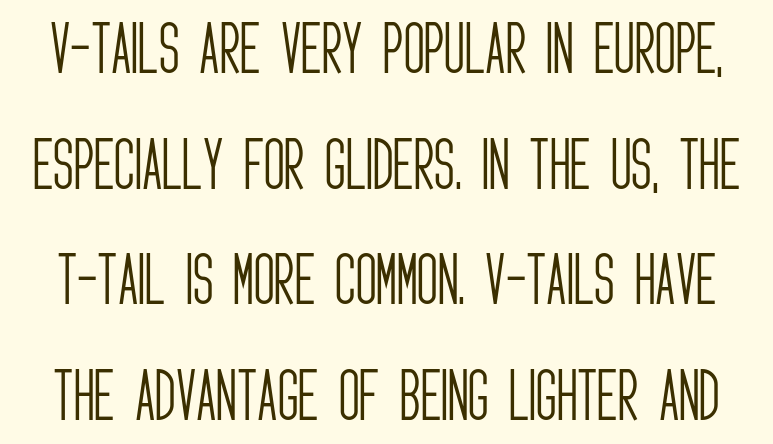
The image shows 57 px light, condensed sans-serif type, upright; set loose line spacing (2.03x), normal letter spacing, not underlined; low stroke contrast and a large x-height.
